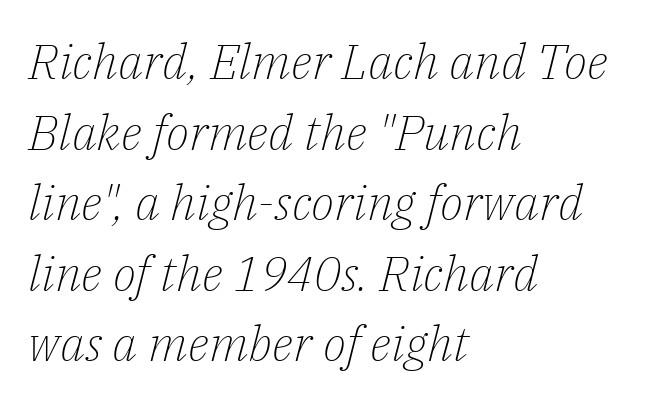
Q: Is the text bold? A: No.
Q: Is the text italic (slanted)? A: Yes, it leans right by about 14 degrees.
Q: Is the typeface a serif or a sans-serif typeface? A: Serif.
Q: Is the text underlined? A: No.
Q: How is the paragraph aligned? A: Left-aligned.
Q: Is the spacing between letters normal or unusually wide? A: Normal.
Q: Is the spacing between lines tight, normal or loose? A: Normal.
Q: Width (condensed, normal, or wide)? A: Normal.
Q: Stroke contrast? A: Low.
Q: x-height? A: Medium.
Q: Monospaced? A: No.
